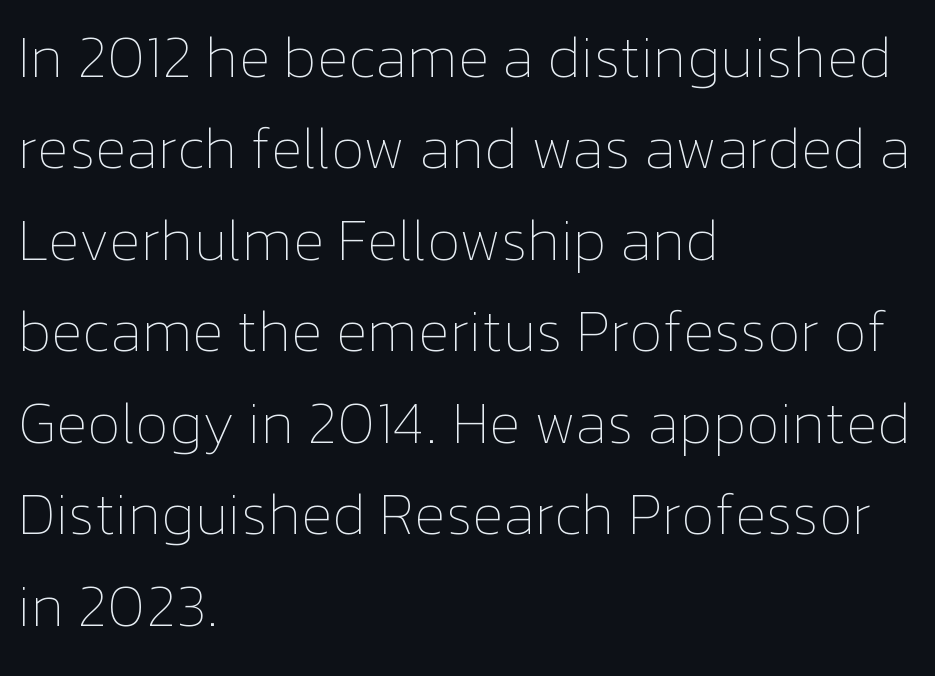
The image shows 59 px thin type, upright; set left-aligned, normal line spacing (1.55x), normal letter spacing, not underlined; low stroke contrast and a medium x-height.
